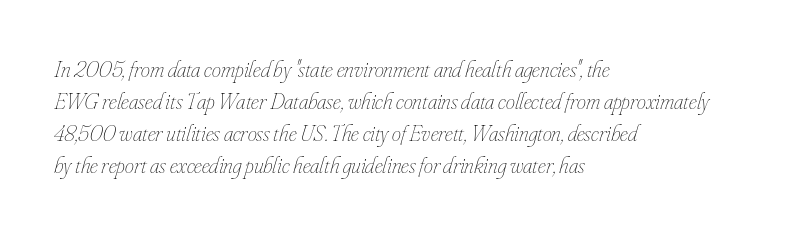
Successive baselines arrive at the customary interval. No word sits above an underline. Style check: oblique. Stem width sits at or under what a default text font uses.
